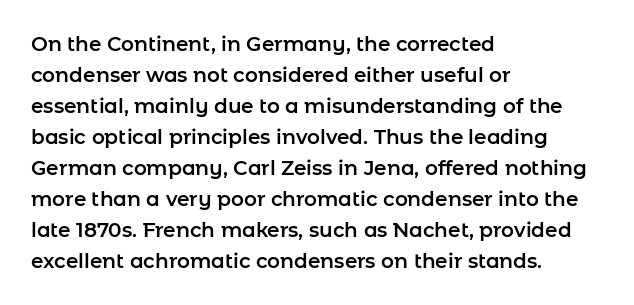
The image shows 20 px text type, upright; set left-aligned, normal line spacing (1.55x), normal letter spacing, not underlined.
